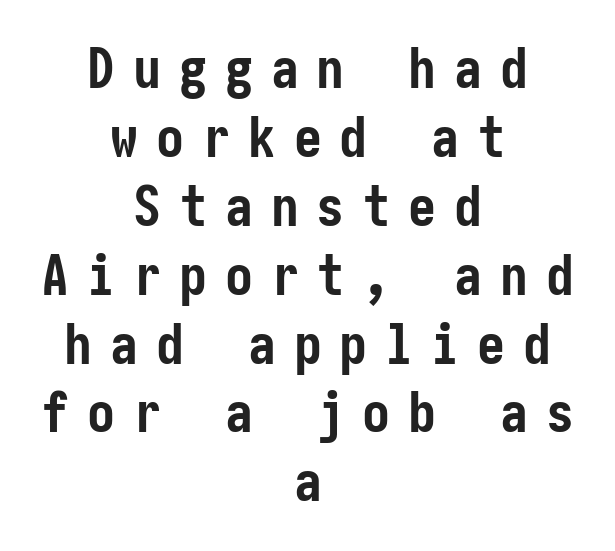
{"serif": "no", "italic": "no", "bold": "yes", "weight": "semibold", "width": "condensed", "stroke_contrast": "low", "x_height": "medium", "underline": "no", "align": "center", "line_spacing_ratio": 1.23, "letter_spacing": "wide", "letter_spacing_em": 0.32, "glyph_px": 56}
